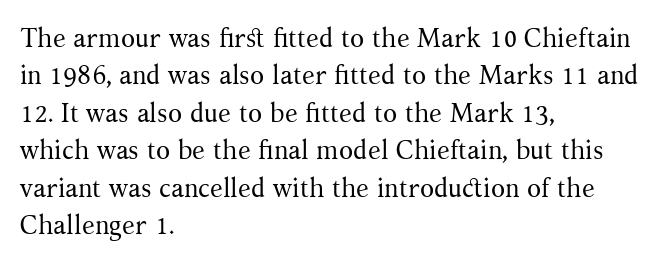
{"italic": "no", "bold": "no", "underline": "no", "align": "left", "line_spacing": "normal", "line_spacing_ratio": 1.44, "letter_spacing": "normal", "letter_spacing_em": 0.0, "glyph_px": 26}
